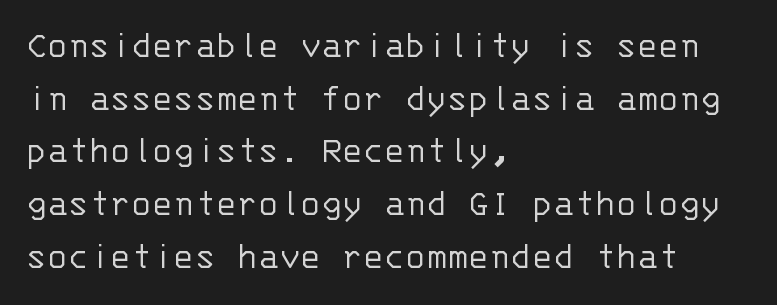
The designer went with a sans here, leaving each stem footless. Observe the ordinary spacing: letters are neighbours, not strangers. The font's upright variant was chosen for this text. The ragged edge is on the right, which tells us the setting is flush left.
